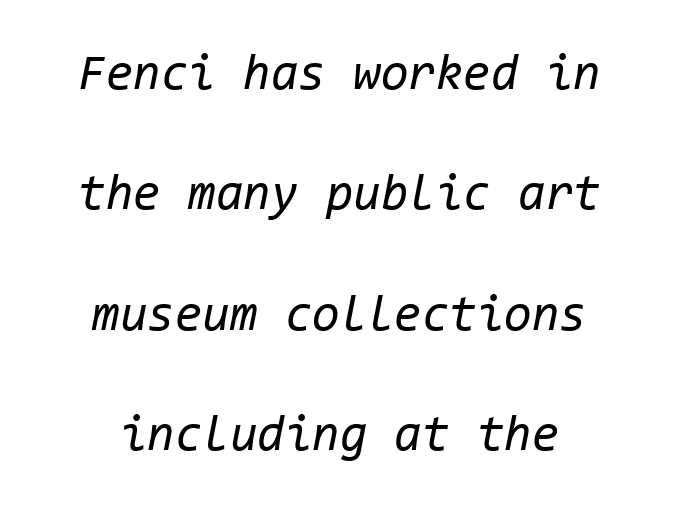
{"italic": "yes", "lean": "right", "slant_degrees": 11, "bold": "no", "weight": "regular", "width": "normal", "stroke_contrast": "low", "x_height": "medium", "monospaced": "yes", "underline": "no", "line_spacing": "loose", "line_spacing_ratio": 2.41, "letter_spacing": "normal", "letter_spacing_em": 0.0, "glyph_px": 50}
